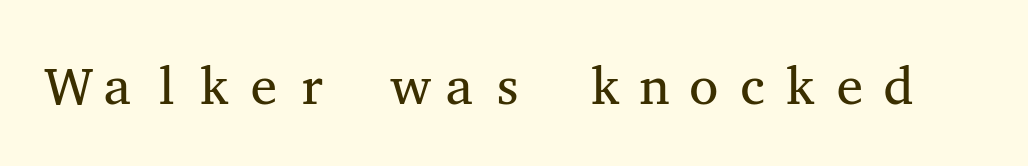
Q: Is the text bold? A: No.
Q: Is the text italic (slanted)? A: No, it is upright.
Q: Is the typeface a serif or a sans-serif typeface? A: Serif.
Q: Is the text underlined? A: No.
Q: Width (condensed, normal, or wide)? A: Wide.
Q: Stroke contrast? A: Medium.
Q: x-height? A: Medium.
Q: Monospaced? A: Yes.
